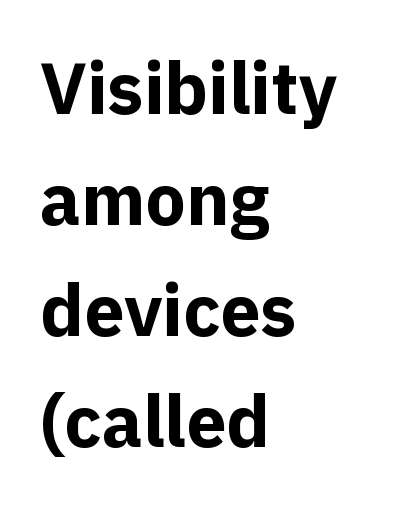
Does extra space separate the letters? No, they use regular spacing. Horizontal bands of white between lines are of average thickness. Vertical strokes here are truly vertical. Is this a fixed-width face? No — the glyphs have proportional, varying widths. Each letter's strokes conclude bluntly, with no projecting serifs. Alignment: flush left.
